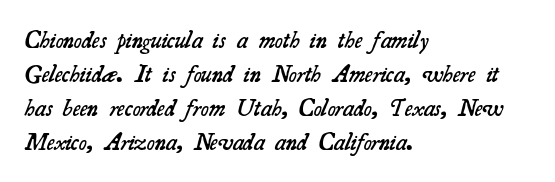
{"bold": "semi", "underline": "no", "align": "left", "line_spacing": "normal", "line_spacing_ratio": 1.41, "letter_spacing": "normal", "letter_spacing_em": 0.0, "glyph_px": 24}
